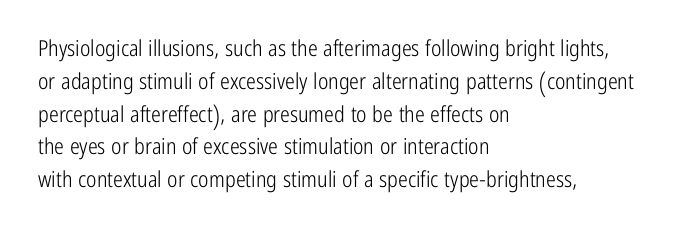
Q: Is the text bold? A: No.
Q: Is the text italic (slanted)? A: No, it is upright.
Q: Is the text underlined? A: No.
Q: How is the paragraph aligned? A: Left-aligned.
Q: Is the spacing between letters normal or unusually wide? A: Normal.
Q: Is the spacing between lines tight, normal or loose? A: Normal.
